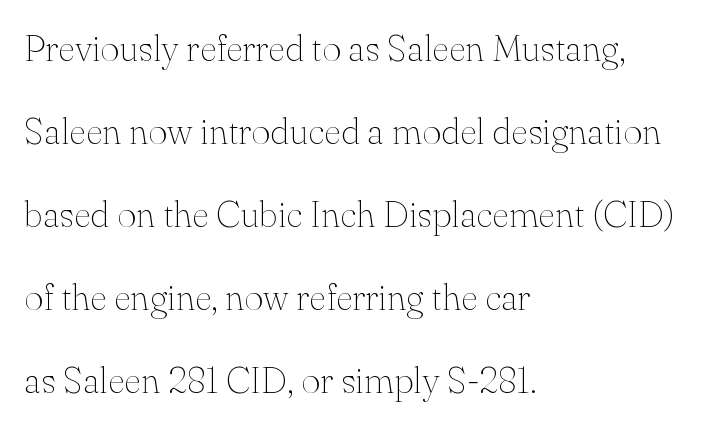
Q: Is the text bold? A: No.
Q: Is the text italic (slanted)? A: No, it is upright.
Q: Is the typeface a serif or a sans-serif typeface? A: Serif.
Q: Is the text underlined? A: No.
Q: How is the paragraph aligned? A: Left-aligned.
Q: Is the spacing between letters normal or unusually wide? A: Normal.
Q: Is the spacing between lines tight, normal or loose? A: Loose.
Q: Width (condensed, normal, or wide)? A: Normal.
Q: Stroke contrast? A: Medium.
Q: x-height? A: Small.
Q: Monospaced? A: No.
